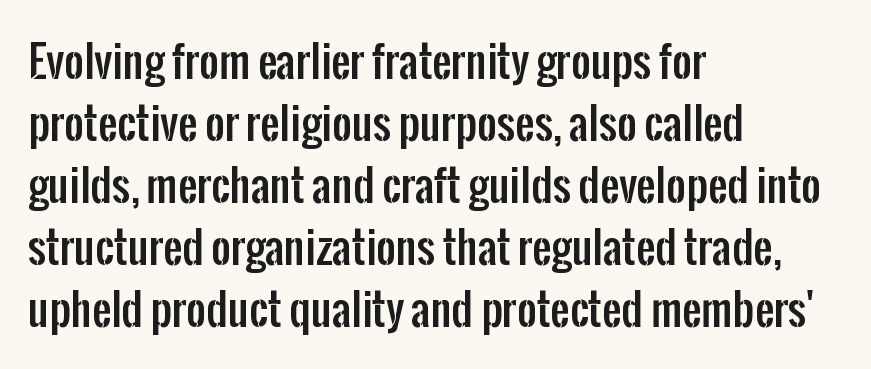
{"serif": "no", "italic": "no", "width": "condensed", "stroke_contrast": "low", "x_height": "medium", "monospaced": "no", "underline": "no", "align": "left", "line_spacing": "normal", "line_spacing_ratio": 1.44, "letter_spacing": "normal", "letter_spacing_em": 0.0, "glyph_px": 43}
